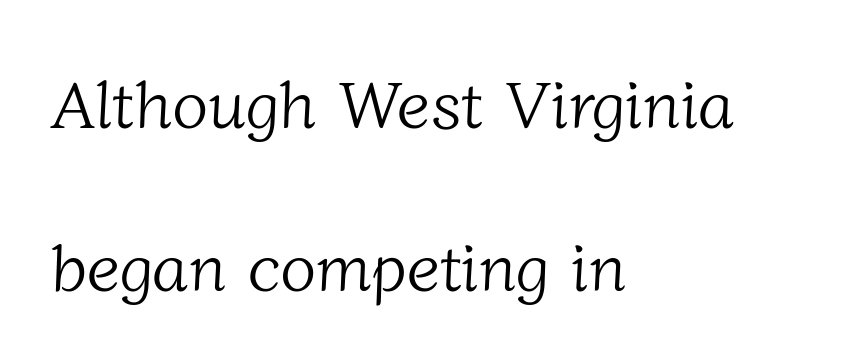
{"serif": "yes", "bold": "no", "weight": "light", "width": "normal", "stroke_contrast": "low", "x_height": "medium", "monospaced": "no", "underline": "no", "align": "left", "line_spacing": "loose", "line_spacing_ratio": 2.44, "letter_spacing": "normal", "letter_spacing_em": 0.0, "glyph_px": 67}
